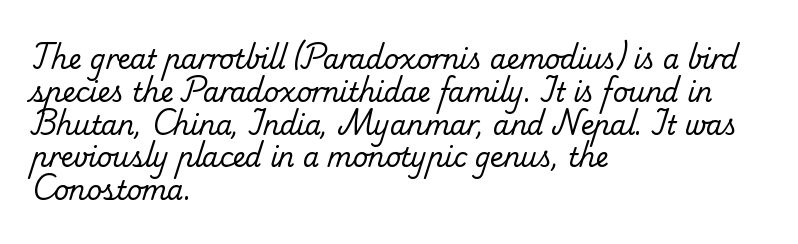
The image shows 26 px text type; set left-aligned, normal line spacing (1.26x), normal letter spacing, not underlined.
